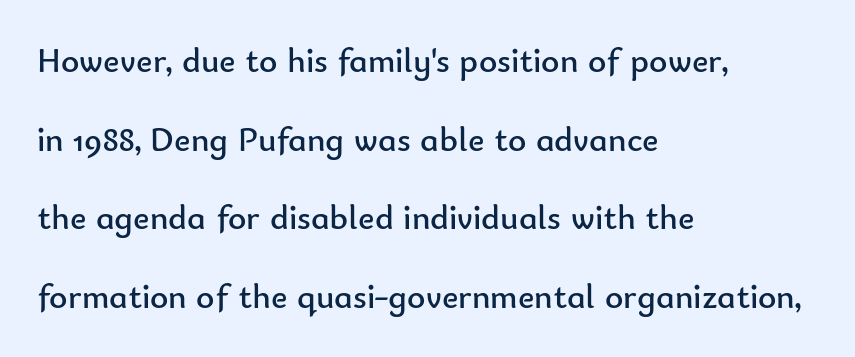
Unlike italic type, these characters show no tilt at all. Counters stay open thanks to moderate or lighter strokes. Each word holds together tightly as a unit, with standard inter-letter gaps. Whoever set this chose breathing room over compactness in the vertical rhythm. The specimen omits any rule beneath the text block's lines.
